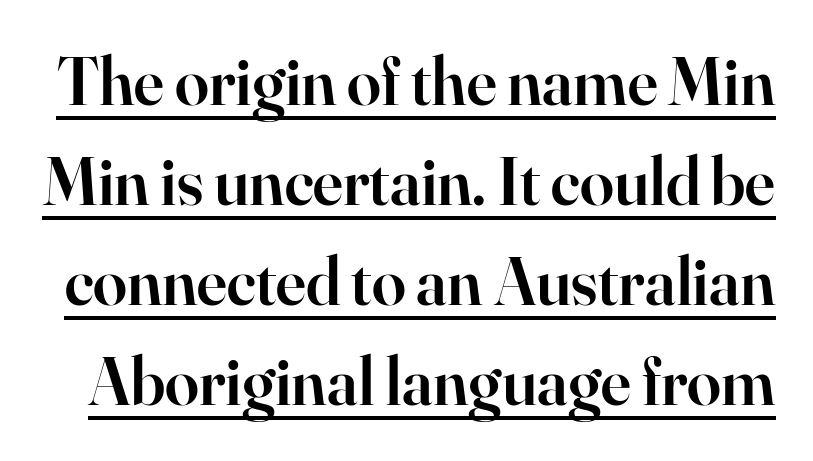
Q: Is the text bold? A: Semi-bold.
Q: Is the text italic (slanted)? A: No, it is upright.
Q: Is the typeface a serif or a sans-serif typeface? A: Serif.
Q: Is the text underlined? A: Yes.
Q: Is the spacing between letters normal or unusually wide? A: Normal.
Q: Is the spacing between lines tight, normal or loose? A: Normal.
Q: Width (condensed, normal, or wide)? A: Normal.
Q: Stroke contrast? A: High.
Q: x-height? A: Small.
Q: Monospaced? A: No.
